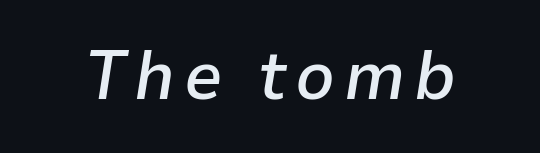
The image shows 69 px semibold type, italic (leaning right); set not underlined; low stroke contrast and a medium x-height.
